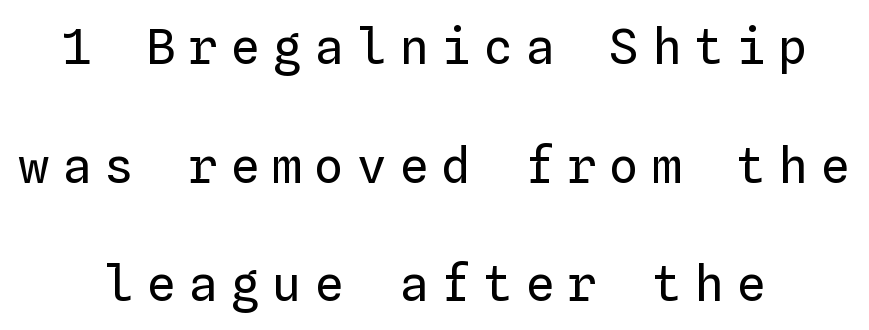
Rule under the text: the space is simply empty. The font's upright variant was chosen for this text. Every row of glyphs is offset so its center matches the block's center. Each word looks stretched out because of the extra space between its letters.
